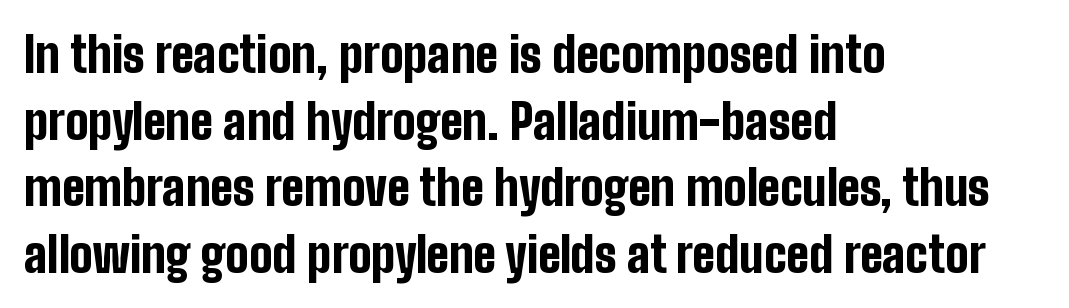
The image shows 49 px bold, condensed sans-serif type, upright; set left-aligned, normal line spacing (1.36x), normal letter spacing, not underlined; low stroke contrast and a medium x-height.
